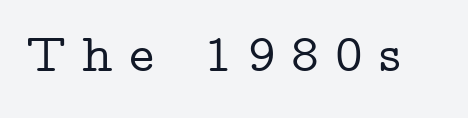
{"serif": "yes", "italic": "no", "width": "wide", "stroke_contrast": "low", "x_height": "medium", "monospaced": "no", "underline": "no", "letter_spacing": "wide", "letter_spacing_em": 0.3, "glyph_px": 53}
